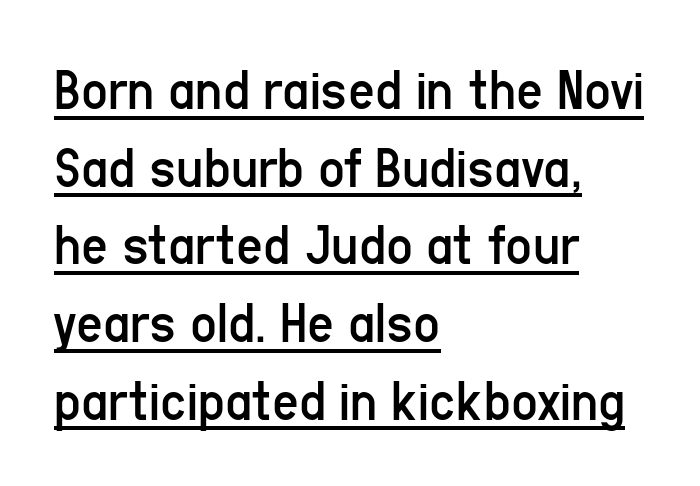
{"serif": "no", "italic": "no", "bold": "no", "weight": "regular", "width": "condensed", "stroke_contrast": "low", "x_height": "medium", "monospaced": "no", "underline": "yes", "align": "left", "line_spacing": "normal", "line_spacing_ratio": 1.34, "letter_spacing": "normal", "letter_spacing_em": 0.0, "glyph_px": 58}
